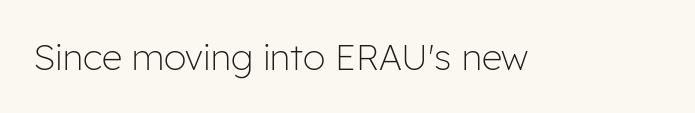
Q: Is the text bold? A: No.
Q: Is the text italic (slanted)? A: No, it is upright.
Q: Is the typeface a serif or a sans-serif typeface? A: Sans-serif.
Q: Is the text underlined? A: No.
Q: Is the spacing between letters normal or unusually wide? A: Normal.
Q: Width (condensed, normal, or wide)? A: Normal.
Q: Stroke contrast? A: Low.
Q: x-height? A: Medium.
Q: Monospaced? A: No.
